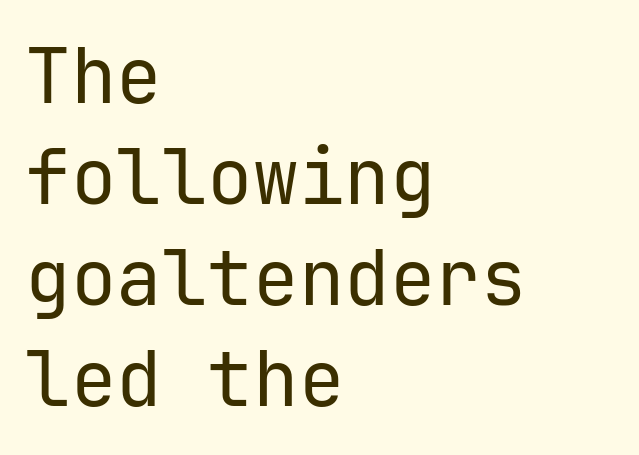
The image shows 76 px regular-weight sans-serif type, upright, monospaced; set left-aligned, normal line spacing (1.33x), normal letter spacing, not underlined; low stroke contrast and a medium x-height.
